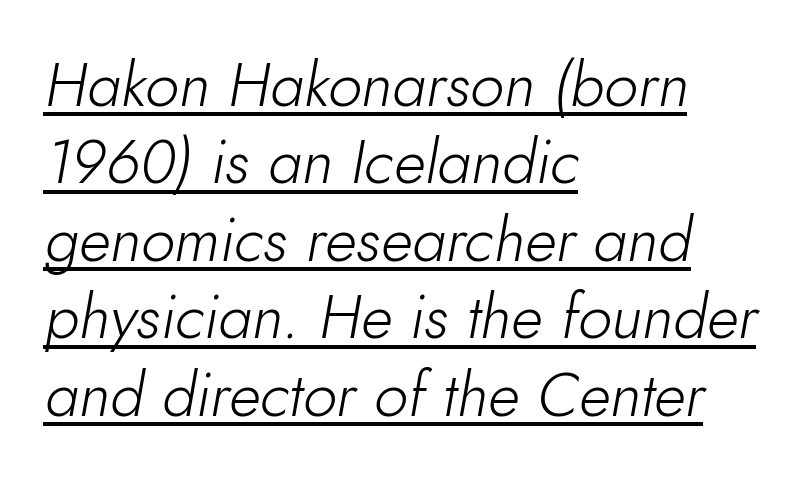
Q: Is the text bold? A: No.
Q: Is the text italic (slanted)? A: Yes, it leans right by about 10 degrees.
Q: Is the text underlined? A: Yes.
Q: How is the paragraph aligned? A: Left-aligned.
Q: Is the spacing between letters normal or unusually wide? A: Normal.
Q: Is the spacing between lines tight, normal or loose? A: Normal.
Q: Width (condensed, normal, or wide)? A: Normal.
Q: Stroke contrast? A: Low.
Q: x-height? A: Small.
Q: Monospaced? A: No.
